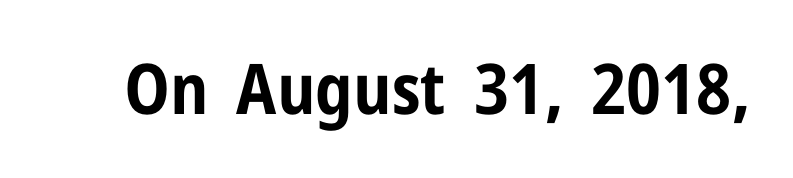
Note the varied advance widths — an 'i' is clearly narrower than an 'm'. Heavy-handed strokes throughout: this text is bold. You can tell from the bare stems that sans-serif type was used. There is no visible air inserted between adjacent glyphs. Every character sits straight up, as roman type does. Glance below the letters and you will spot only blank space.
